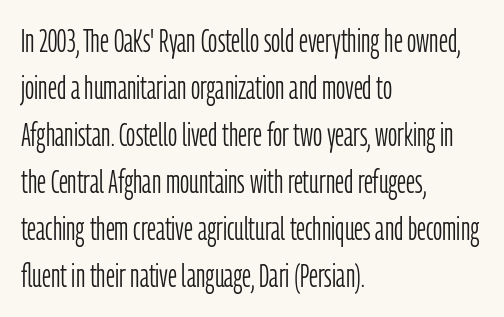
{"serif": "no", "italic": "no", "bold": "no", "weight": "light", "width": "condensed", "stroke_contrast": "low", "x_height": "medium", "monospaced": "no", "underline": "no", "align": "left", "line_spacing": "normal", "line_spacing_ratio": 1.47, "letter_spacing": "normal", "letter_spacing_em": 0.0, "glyph_px": 32}
